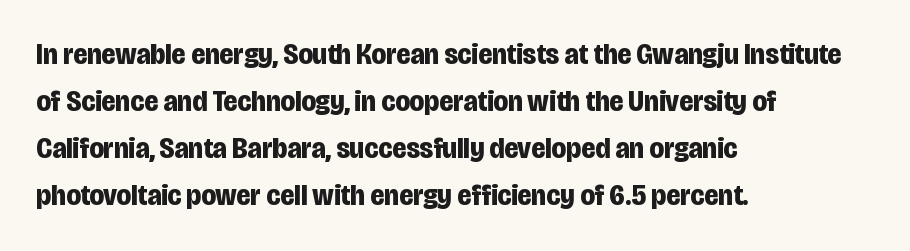
{"serif": "no", "italic": "no", "bold": "yes", "weight": "bold", "width": "condensed", "stroke_contrast": "low", "x_height": "large", "monospaced": "no", "underline": "no", "align": "left", "line_spacing": "normal", "line_spacing_ratio": 1.57, "letter_spacing": "normal", "letter_spacing_em": 0.0, "glyph_px": 30}
